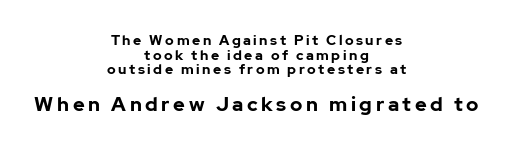
Q: Is the text bold? A: Yes.
Q: Is the text italic (slanted)? A: No, it is upright.
Q: Is the text underlined? A: No.
Q: How is the paragraph aligned? A: Centered.
Q: Is the spacing between lines tight, normal or loose? A: Tight.
Q: Which block of text is set in a larger size, the first (top) or the second (bottom)? A: The second (bottom) one.
